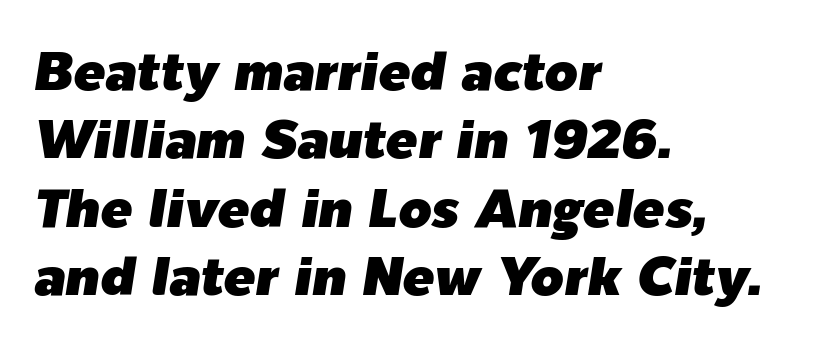
The image shows 53 px text type, italic (leaning right); set left-aligned, normal line spacing (1.29x), normal letter spacing, not underlined; low stroke contrast and a medium x-height.
